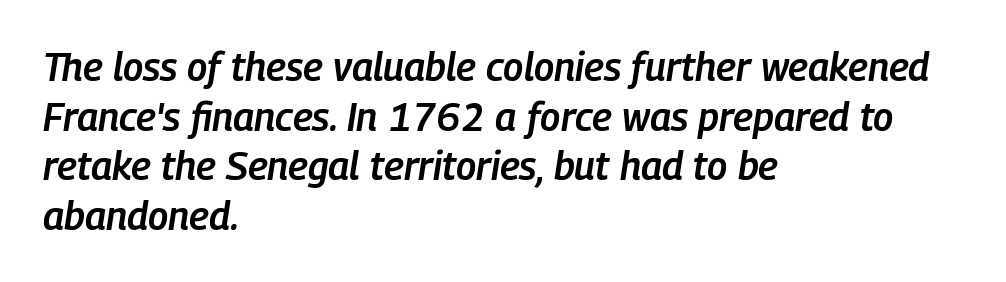
The image shows 39 px semibold, condensed type, italic (leaning right); set left-aligned, normal line spacing (1.27x), normal letter spacing, not underlined; low stroke contrast and a medium x-height.
